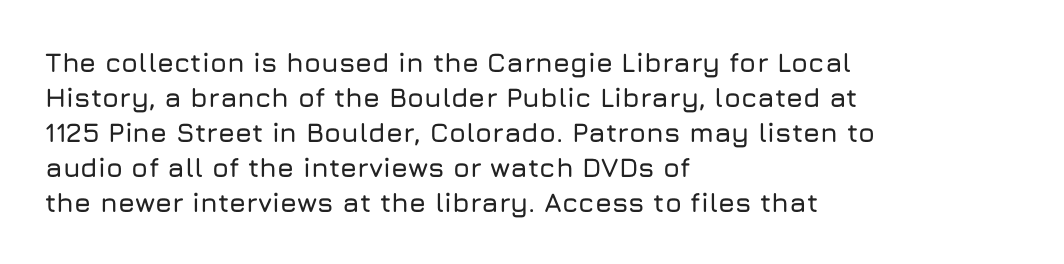
{"italic": "no", "underline": "no", "align": "left", "line_spacing": "normal", "line_spacing_ratio": 1.3, "letter_spacing": "normal", "letter_spacing_em": 0.0, "glyph_px": 27}
